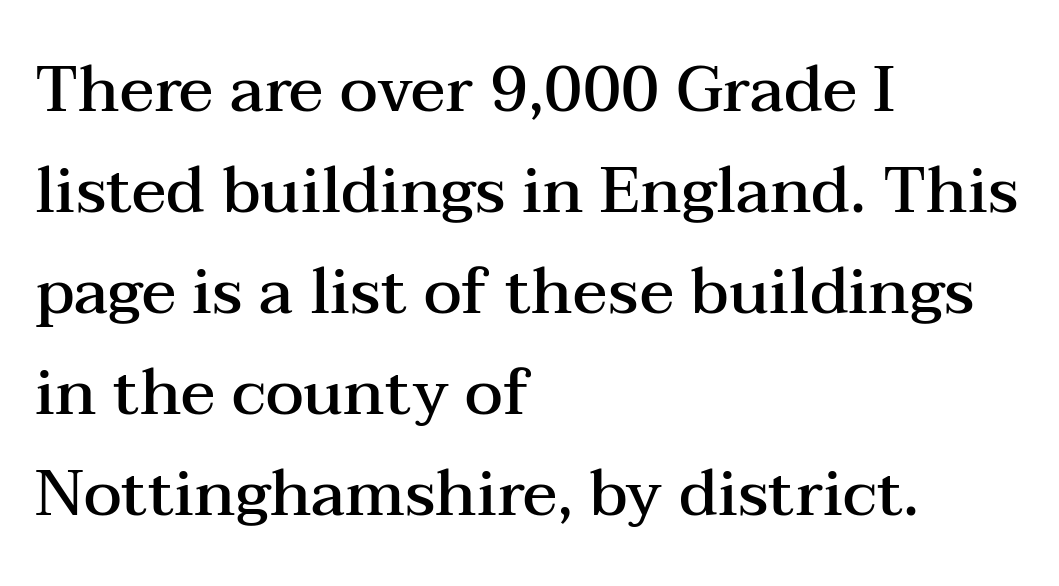
{"serif": "yes", "italic": "no", "bold": "semi", "weight": "semibold", "width": "wide", "stroke_contrast": "medium", "x_height": "medium", "monospaced": "no", "underline": "no", "align": "left", "line_spacing": "normal", "line_spacing_ratio": 1.58, "letter_spacing": "normal", "letter_spacing_em": 0.0, "glyph_px": 64}
